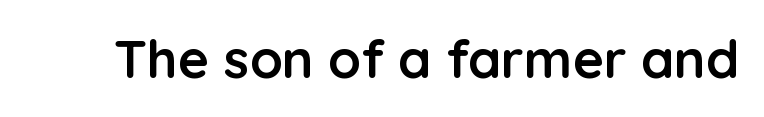
The image shows 53 px semibold sans-serif type, upright; set normal letter spacing, not underlined; low stroke contrast and a medium x-height.
